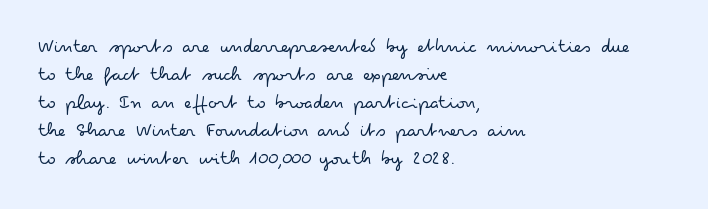
Q: Is the text bold? A: No.
Q: Is the text italic (slanted)? A: No, it is upright.
Q: Is the text underlined? A: No.
Q: How is the paragraph aligned? A: Left-aligned.
Q: Is the spacing between letters normal or unusually wide? A: Normal.
Q: Is the spacing between lines tight, normal or loose? A: Normal.
